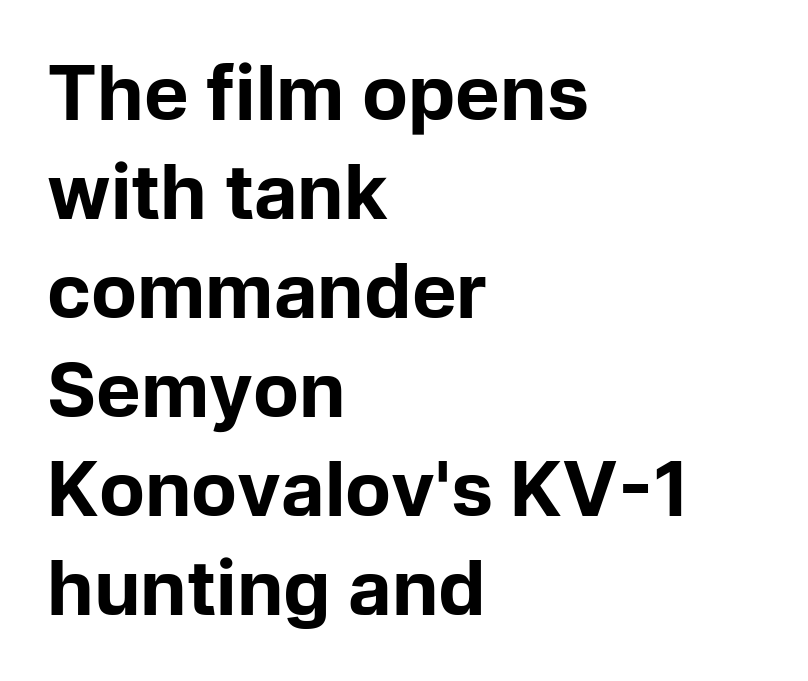
{"serif": "no", "italic": "no", "bold": "yes", "weight": "bold", "width": "normal", "stroke_contrast": "low", "x_height": "medium", "monospaced": "no", "underline": "no", "align": "left", "line_spacing": "normal", "line_spacing_ratio": 1.32, "letter_spacing": "normal", "letter_spacing_em": 0.0, "glyph_px": 75}
